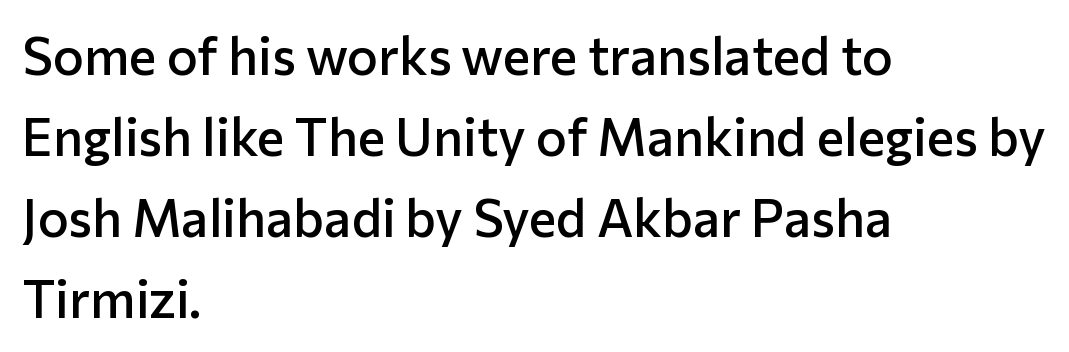
Q: Is the text bold? A: Semi-bold.
Q: Is the text italic (slanted)? A: No, it is upright.
Q: Is the typeface a serif or a sans-serif typeface? A: Sans-serif.
Q: Is the text underlined? A: No.
Q: How is the paragraph aligned? A: Left-aligned.
Q: Is the spacing between letters normal or unusually wide? A: Normal.
Q: Is the spacing between lines tight, normal or loose? A: Normal.
Q: Width (condensed, normal, or wide)? A: Normal.
Q: Stroke contrast? A: Low.
Q: x-height? A: Medium.
Q: Monospaced? A: No.
